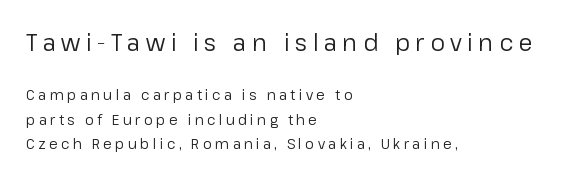
{"italic": "no", "bold": "no", "underline": "no", "align": "left", "line_spacing_ratio": 1.76, "letter_spacing": "wide", "letter_spacing_em": 0.24, "larger_block": "first", "size_ratio": 1.64, "glyph_px": 23}
